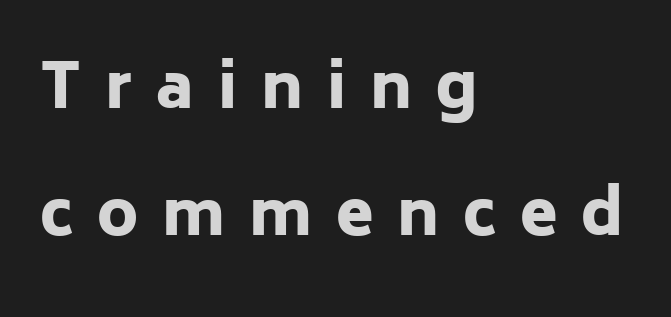
The image shows 61 px heavy sans-serif type, upright; set left-aligned, loose line spacing (2.09x), unusually wide letter spacing (+0.39 em), not underlined; low stroke contrast and a medium x-height.
